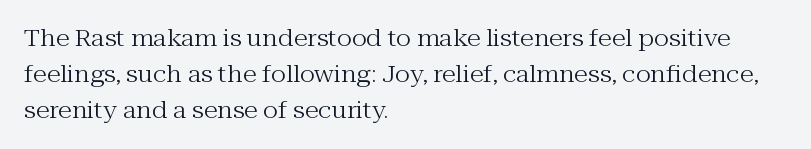
Nothing unusual about the tracking: characters are spaced as the font intends. The typesetter chose a ragged-right arrangement here. Vertical strokes here are truly vertical. In terms of leading, this rendering sits right in the middle.
